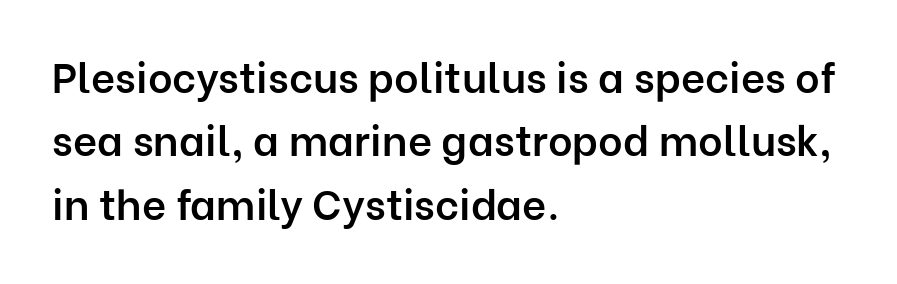
Q: Is the text bold? A: Semi-bold.
Q: Is the text italic (slanted)? A: No, it is upright.
Q: Is the typeface a serif or a sans-serif typeface? A: Sans-serif.
Q: Is the text underlined? A: No.
Q: How is the paragraph aligned? A: Left-aligned.
Q: Is the spacing between letters normal or unusually wide? A: Normal.
Q: Is the spacing between lines tight, normal or loose? A: Normal.
Q: Width (condensed, normal, or wide)? A: Normal.
Q: Stroke contrast? A: Low.
Q: x-height? A: Medium.
Q: Monospaced? A: No.
